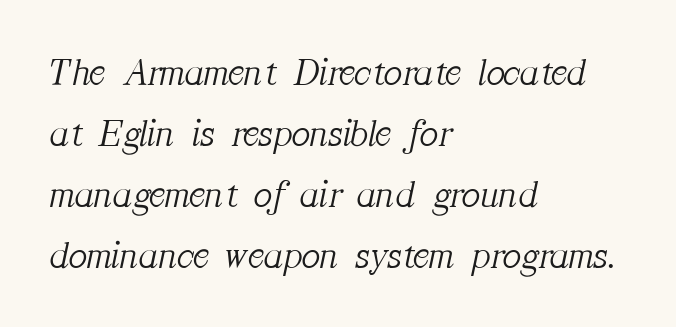
Q: Is the text bold? A: No.
Q: Is the text italic (slanted)? A: Yes, it leans right by about 12 degrees.
Q: Is the typeface a serif or a sans-serif typeface? A: Serif.
Q: Is the text underlined? A: No.
Q: How is the paragraph aligned? A: Left-aligned.
Q: Is the spacing between letters normal or unusually wide? A: Normal.
Q: Is the spacing between lines tight, normal or loose? A: Normal.
Q: Width (condensed, normal, or wide)? A: Normal.
Q: Stroke contrast? A: Medium.
Q: x-height? A: Medium.
Q: Monospaced? A: No.
